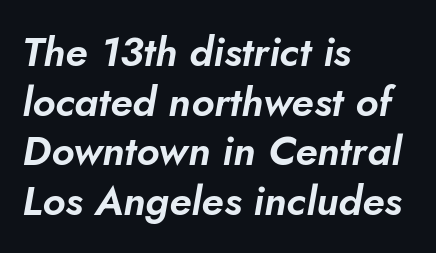
The image shows 41 px text type, italic (leaning right); set left-aligned, line spacing 1.21x, normal letter spacing, not underlined; low stroke contrast and a small x-height.
